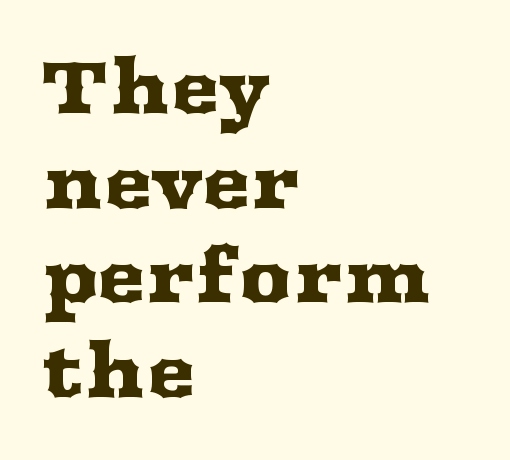
Q: Is the text italic (slanted)? A: No, it is upright.
Q: Is the typeface a serif or a sans-serif typeface? A: Serif.
Q: Is the text underlined? A: No.
Q: How is the paragraph aligned? A: Left-aligned.
Q: Is the spacing between letters normal or unusually wide? A: Normal.
Q: Is the spacing between lines tight, normal or loose? A: Normal.
Q: Width (condensed, normal, or wide)? A: Wide.
Q: Stroke contrast? A: Medium.
Q: x-height? A: Medium.
Q: Monospaced? A: No.
